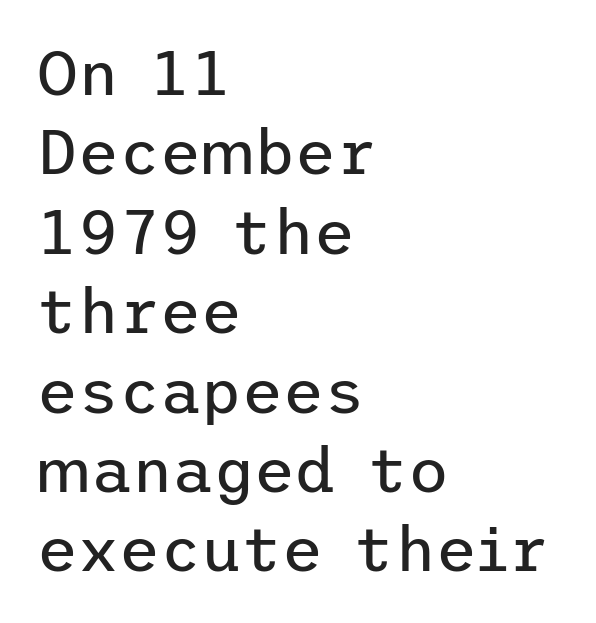
The image shows 63 px regular-weight sans-serif type, upright; set left-aligned, normal line spacing (1.26x), normal letter spacing, not underlined; low stroke contrast and a medium x-height.
